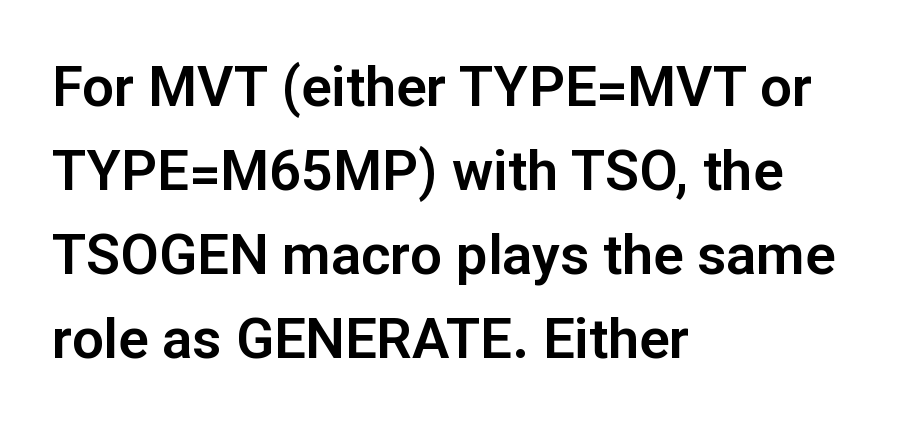
The image shows 56 px sans-serif type, upright; set left-aligned, normal line spacing (1.5x), normal letter spacing, not underlined; low stroke contrast and a medium x-height.
